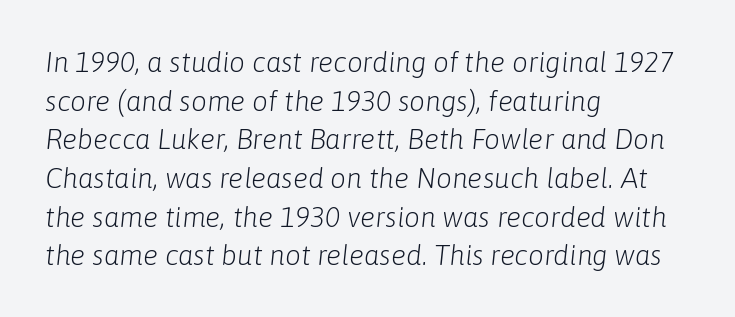
Q: Is the text bold? A: No.
Q: Is the text italic (slanted)? A: Yes, it leans right by about 6 degrees.
Q: Is the text underlined? A: No.
Q: How is the paragraph aligned? A: Left-aligned.
Q: Is the spacing between letters normal or unusually wide? A: Normal.
Q: Is the spacing between lines tight, normal or loose? A: Normal.
Q: Width (condensed, normal, or wide)? A: Normal.
Q: Stroke contrast? A: Low.
Q: x-height? A: Medium.
Q: Monospaced? A: No.
